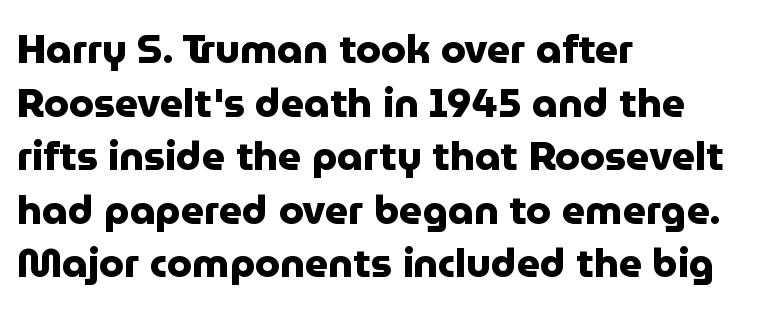
Notice how the stems are strictly vertical — no italics here. Leading matches the norm, producing a regular column. One-word summary of the alignment: left. Nothing unusual about the tracking: characters are spaced as the font intends. Proportional: the letters do not fall into vertical columns.
